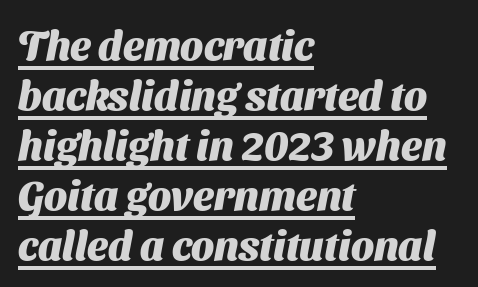
The image shows 41 px heavy sans-serif type; set left-aligned, line spacing 1.22x, normal letter spacing, underlined; medium stroke contrast and a medium x-height.
